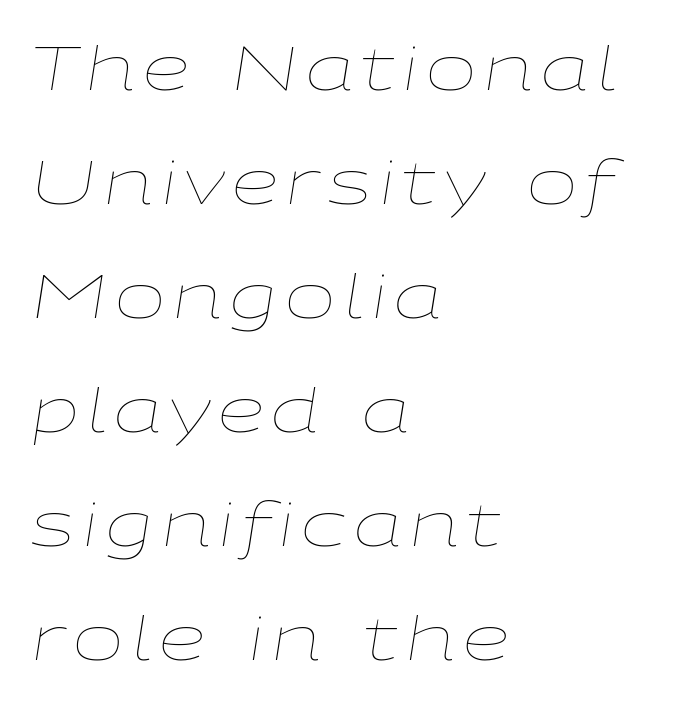
Q: Is the text bold? A: No.
Q: Is the text italic (slanted)? A: Yes, it leans right by about 9 degrees.
Q: Is the text underlined? A: No.
Q: How is the paragraph aligned? A: Left-aligned.
Q: Is the spacing between lines tight, normal or loose? A: Loose.
Q: Width (condensed, normal, or wide)? A: Wide.
Q: Stroke contrast? A: Low.
Q: x-height? A: Medium.
Q: Monospaced? A: No.
